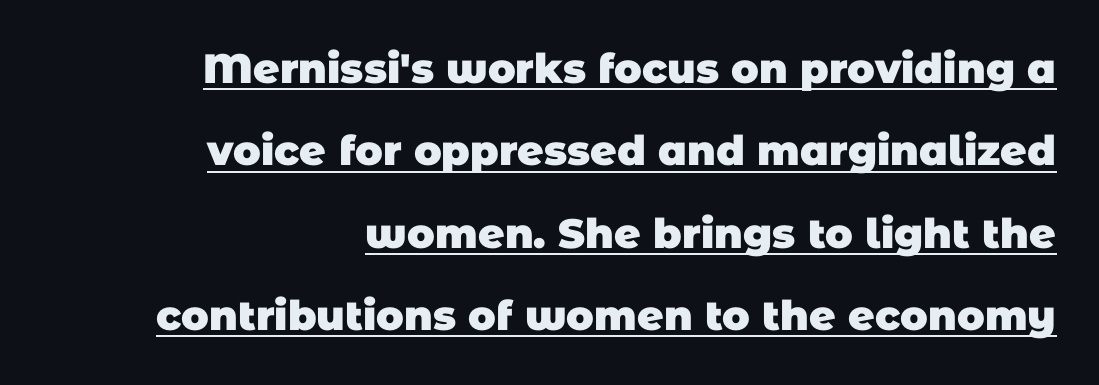
The image shows 41 px heavy sans-serif type; set right-aligned, loose line spacing (2.01x), normal letter spacing, underlined; low stroke contrast and a large x-height.
